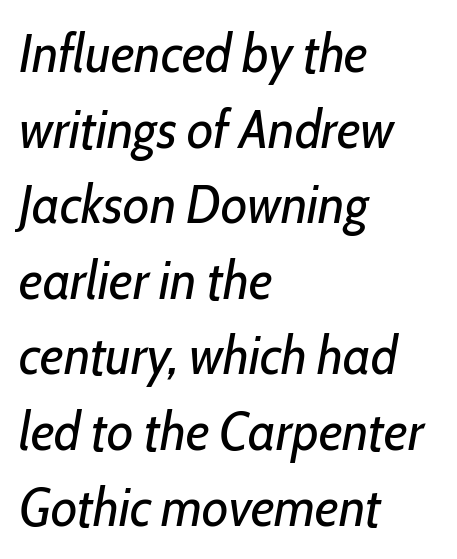
Italic: yes, the glyphs are oblique. This sample is left-justified, so line endings fall wherever the words run out. These lines are rendered in a variable-pitch font. One glance says typical: line gaps are just what's usual.
